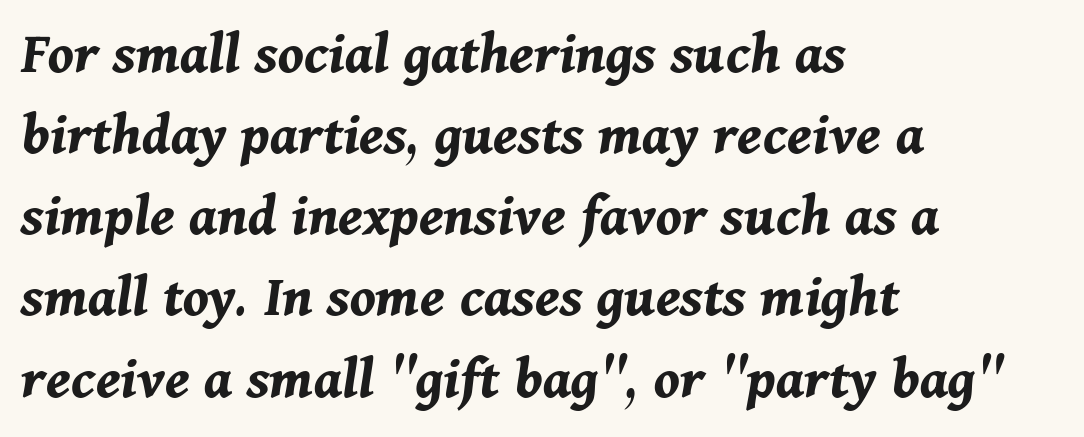
The image shows 61 px bold type, italic (leaning right); set left-aligned, normal line spacing (1.33x), normal letter spacing, not underlined; medium stroke contrast and a medium x-height.
